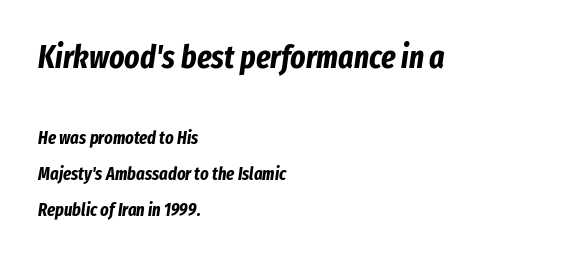
The image shows 32 px bold, condensed type, italic (leaning right); set left-aligned, loose line spacing (1.99x), normal letter spacing, not underlined; the first (top) block is 1.78x larger; low stroke contrast and a medium x-height.
